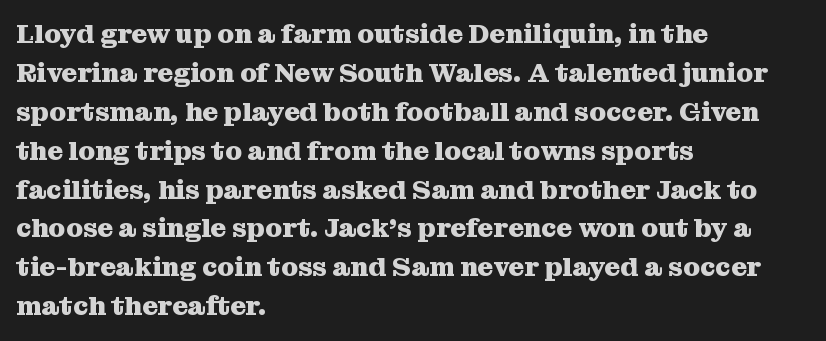
Q: Is the text bold? A: Yes.
Q: Is the text italic (slanted)? A: No, it is upright.
Q: Is the text underlined? A: No.
Q: How is the paragraph aligned? A: Left-aligned.
Q: Is the spacing between letters normal or unusually wide? A: Normal.
Q: Is the spacing between lines tight, normal or loose? A: Normal.
